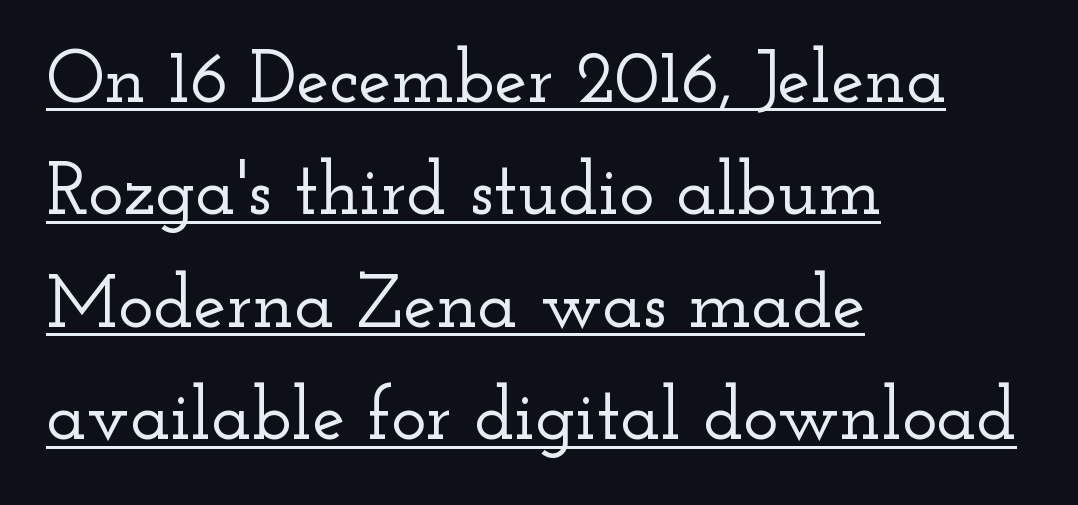
The image shows 74 px wide serif type, upright; set left-aligned, normal line spacing (1.52x), normal letter spacing, underlined; low stroke contrast and a small x-height.
